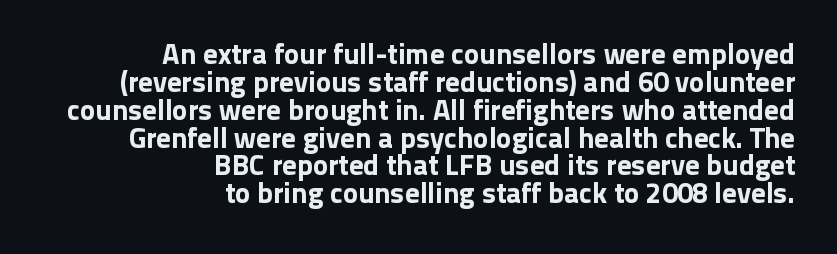
Q: Is the text italic (slanted)? A: No, it is upright.
Q: Is the typeface a serif or a sans-serif typeface? A: Sans-serif.
Q: Is the text underlined? A: No.
Q: How is the paragraph aligned? A: Right-aligned.
Q: Is the spacing between letters normal or unusually wide? A: Normal.
Q: Is the spacing between lines tight, normal or loose? A: Tight.
Q: Width (condensed, normal, or wide)? A: Normal.
Q: Stroke contrast? A: Low.
Q: x-height? A: Medium.
Q: Monospaced? A: No.
